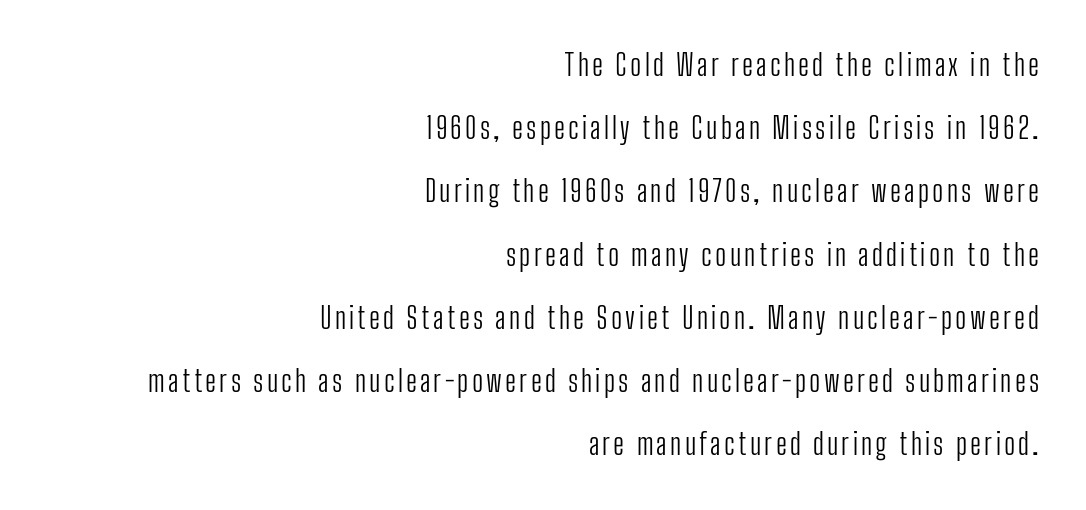
The image shows 29 px light, condensed sans-serif type, upright; set right-aligned, loose line spacing (2.18x), not underlined; low stroke contrast and a medium x-height.
